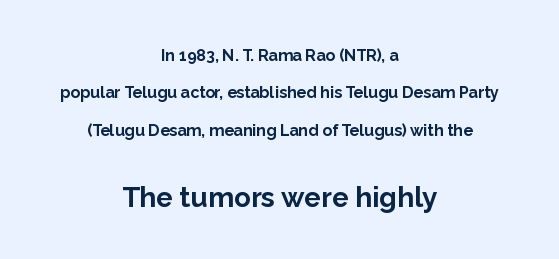
{"serif": "no", "italic": "no", "bold": "yes", "weight": "bold", "width": "normal", "stroke_contrast": "low", "x_height": "medium", "monospaced": "no", "underline": "no", "align": "center", "line_spacing": "loose", "line_spacing_ratio": 2.34, "letter_spacing": "normal", "letter_spacing_em": 0.0, "larger_block": "second", "size_ratio": 1.75, "glyph_px": 28}
